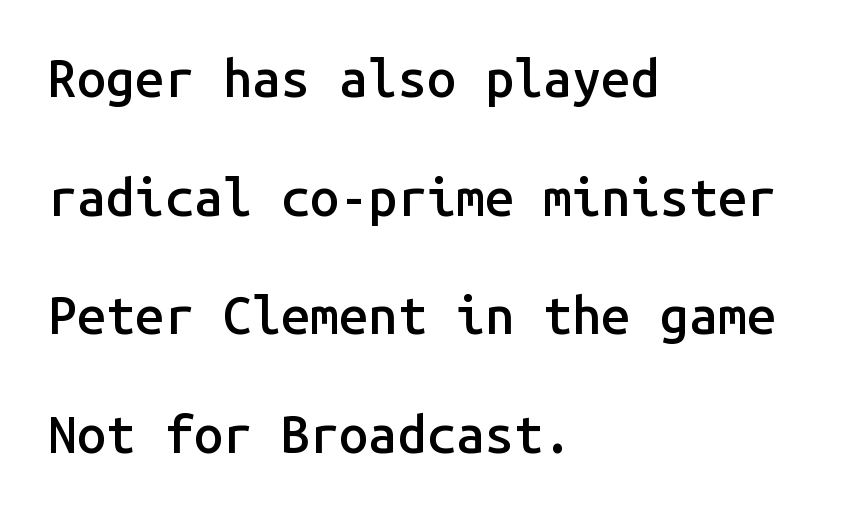
The image shows 52 px semibold sans-serif type, upright, monospaced; set left-aligned, loose line spacing (2.28x), normal letter spacing, not underlined; low stroke contrast and a medium x-height.
